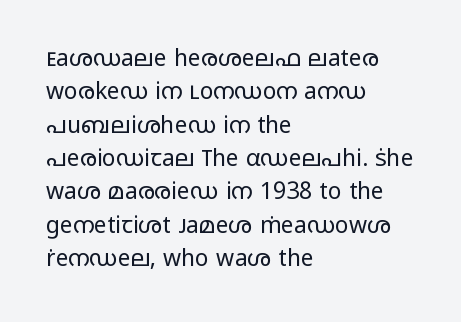
The image shows 23 px text type, upright; set left-aligned, normal line spacing (1.45x), normal letter spacing, not underlined.
